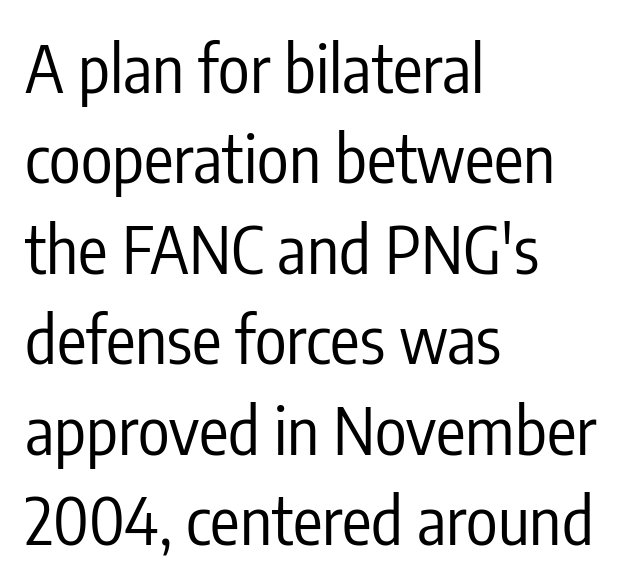
The image shows 66 px regular-weight, condensed sans-serif type, upright; set left-aligned, normal line spacing (1.37x), normal letter spacing, not underlined; low stroke contrast and a medium x-height.
